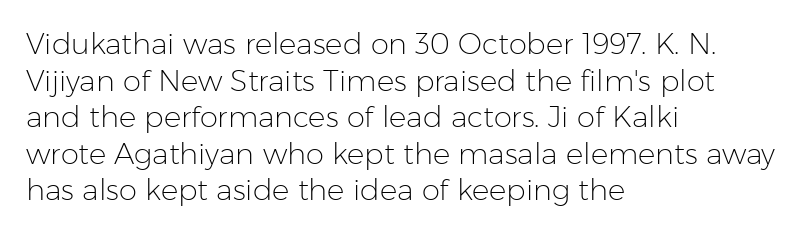
Alignment: flush left. Is the stroke heavy? The answer is a plain regular-or-lighter. These lines are rendered in a variable-pitch font. Lines of text with bare space underneath. Does extra space separate the letters? No, they use regular spacing.
